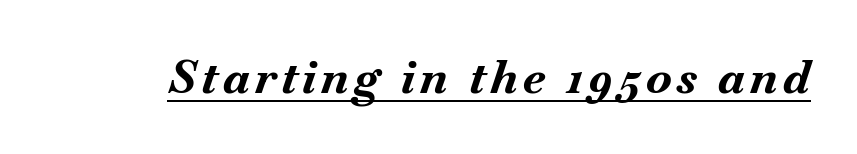
Q: Is the text bold? A: Yes.
Q: Is the text italic (slanted)? A: Yes, it leans right by about 18 degrees.
Q: Is the text underlined? A: Yes.
Q: Width (condensed, normal, or wide)? A: Normal.
Q: Stroke contrast? A: Medium.
Q: x-height? A: Small.
Q: Monospaced? A: No.
